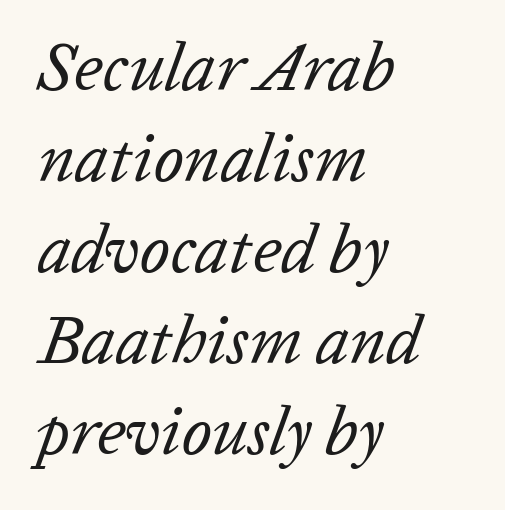
Q: Is the text bold? A: No.
Q: Is the text italic (slanted)? A: Yes, it leans right by about 20 degrees.
Q: Is the text underlined? A: No.
Q: How is the paragraph aligned? A: Left-aligned.
Q: Is the spacing between letters normal or unusually wide? A: Normal.
Q: Is the spacing between lines tight, normal or loose? A: Normal.
Q: Width (condensed, normal, or wide)? A: Normal.
Q: Stroke contrast? A: Low.
Q: x-height? A: Medium.
Q: Monospaced? A: No.
